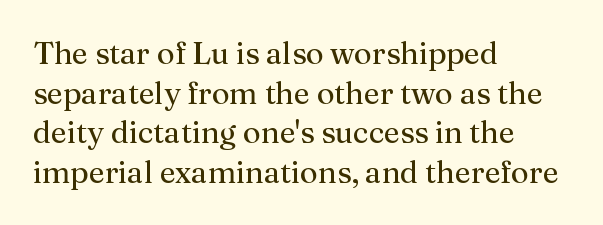
{"serif": "yes", "italic": "no", "bold": "no", "weight": "regular", "width": "normal", "stroke_contrast": "medium", "x_height": "medium", "monospaced": "no", "underline": "no", "align": "left", "line_spacing": "normal", "line_spacing_ratio": 1.28, "letter_spacing": "normal", "letter_spacing_em": 0.0, "glyph_px": 31}
